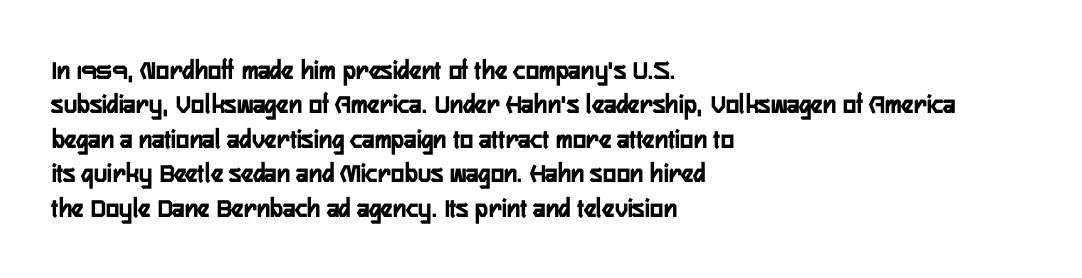
The image shows 28 px semibold, condensed sans-serif type, upright; set left-aligned, line spacing 1.23x, normal letter spacing, not underlined; low stroke contrast and a medium x-height.
